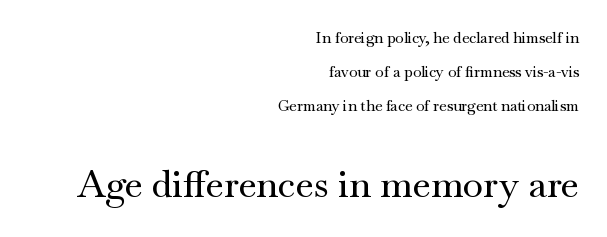
The image shows 37 px wide serif type, upright; set right-aligned, loose line spacing (2.28x), normal letter spacing, not underlined; the second (bottom) block is 2.47x larger; medium stroke contrast and a small x-height.
